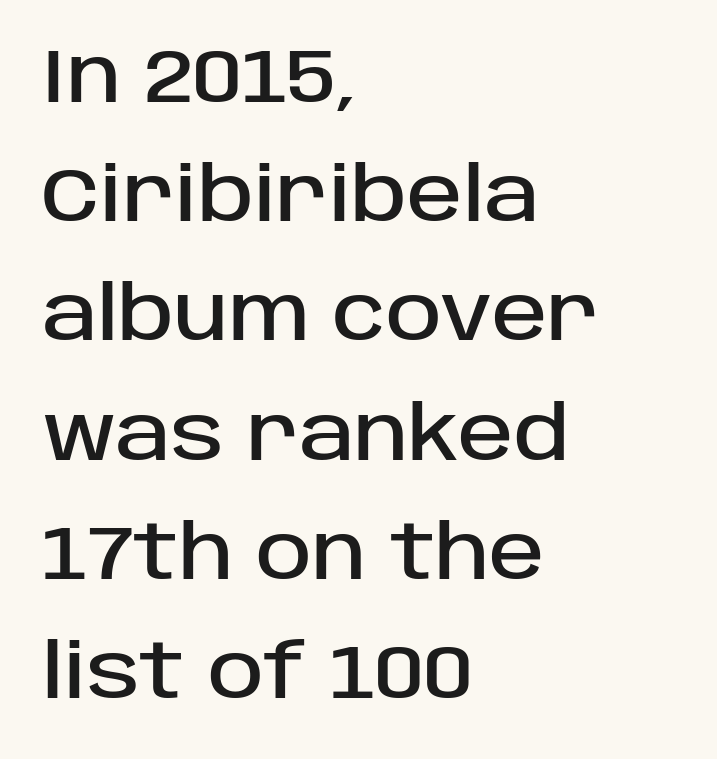
Q: Is the text italic (slanted)? A: No, it is upright.
Q: Is the typeface a serif or a sans-serif typeface? A: Sans-serif.
Q: Is the text underlined? A: No.
Q: How is the paragraph aligned? A: Left-aligned.
Q: Is the spacing between letters normal or unusually wide? A: Normal.
Q: Is the spacing between lines tight, normal or loose? A: Normal.
Q: Width (condensed, normal, or wide)? A: Normal.
Q: Stroke contrast? A: Low.
Q: x-height? A: Large.
Q: Monospaced? A: No.
